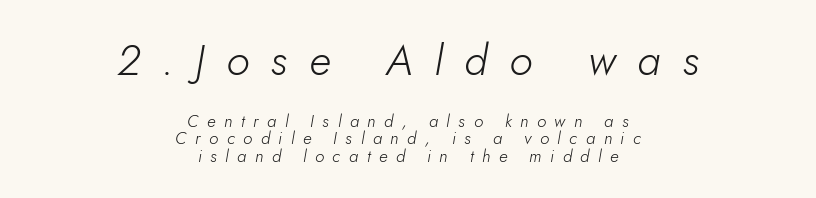
Q: Is the text bold? A: No.
Q: Is the text italic (slanted)? A: Yes, it leans right by about 5 degrees.
Q: Is the text underlined? A: No.
Q: How is the paragraph aligned? A: Centered.
Q: Is the spacing between letters normal or unusually wide? A: Unusually wide.
Q: Is the spacing between lines tight, normal or loose? A: Tight.
Q: Which block of text is set in a larger size, the first (top) or the second (bottom)? A: The first (top) one.
Q: Width (condensed, normal, or wide)? A: Normal.
Q: Stroke contrast? A: Low.
Q: x-height? A: Small.
Q: Monospaced? A: No.
